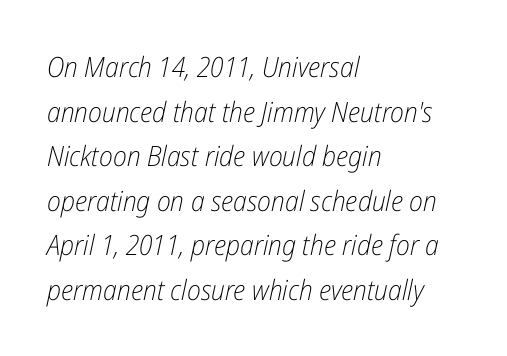
Unbolded letterforms with no extra heft. In terms of letterspacing, this is plain default setting. Italic: yes, the glyphs are oblique. All the whitespace from short lines collects on the right. Plain, unruled lines of type.
